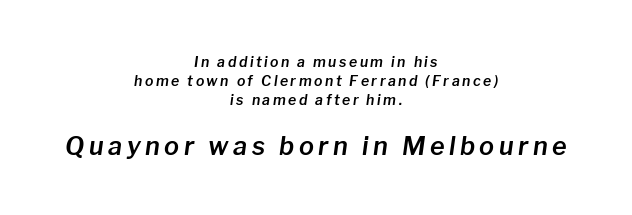
The image shows 25 px text type, italic (leaning right); set centered, normal line spacing (1.35x), not underlined; the second (bottom) block is 1.79x larger.
